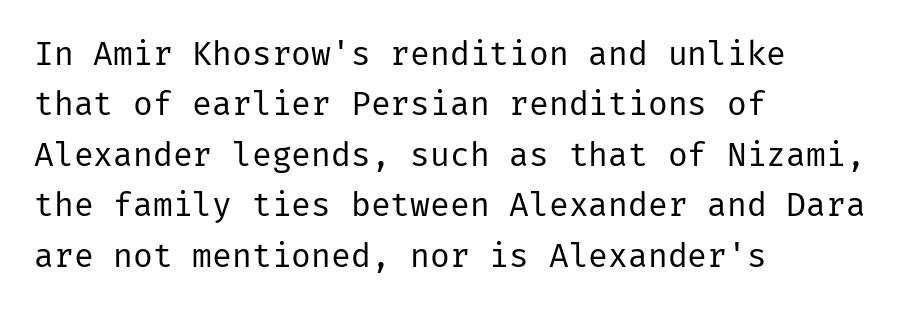
The image shows 33 px regular-weight sans-serif type, upright; set left-aligned, normal line spacing (1.53x), normal letter spacing, not underlined; low stroke contrast and a medium x-height.
